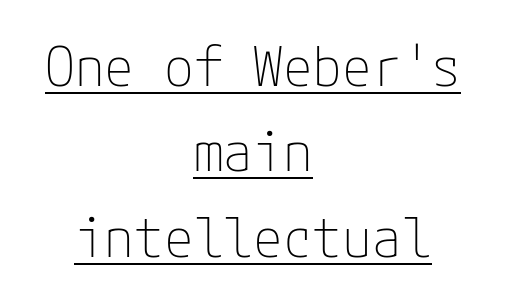
The image shows 54 px thin sans-serif type, upright; set centered, normal line spacing (1.58x), normal letter spacing, underlined; low stroke contrast and a medium x-height.
